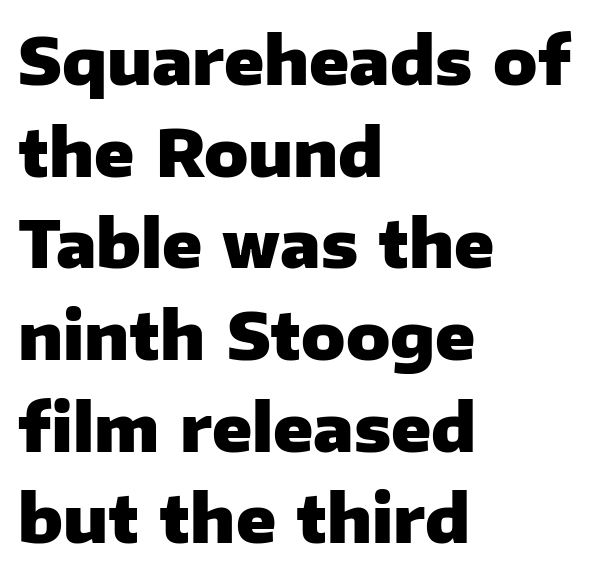
The image shows 65 px heavy sans-serif type, upright; set left-aligned, normal line spacing (1.41x), normal letter spacing, not underlined; low stroke contrast and a medium x-height.
